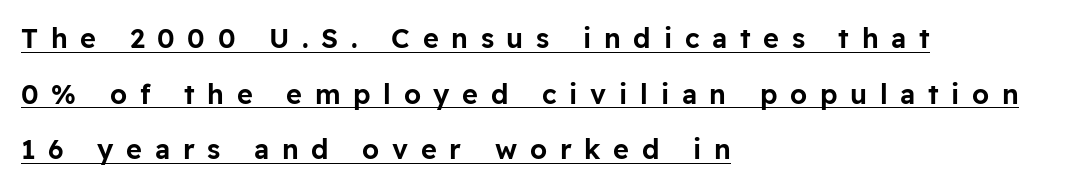
This is underlined copy, the kind a proofreader might mark for attention. How are the letters spaced? Widely, with obvious added tracking. Ordinary non-slanted type is in use. Regarding leading, the lines here are spaced well apart. In CSS terms this would be text-align: left.
